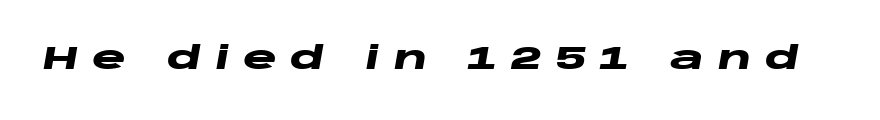
Does extra space separate the letters? Yes, quite a lot of it. The rendering uses natural spacing where letterforms have individual widths. In terms of weight, the rendering is a true, heavy bold. The axis of the letterforms is tilted away from vertical.
